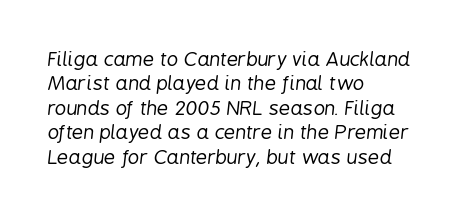
No letter is thick-stroked: the sample isn't bold. You can tell it's italic because the verticals aren't actually vertical. The line texture is even and compact thanks to regular tracking. Descenders hang freely into open space. These lines stack with their left ends in a neat column.
